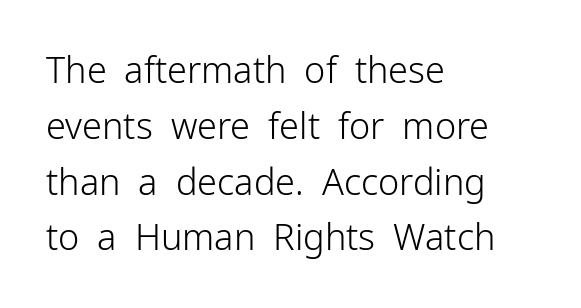
Q: Is the text bold? A: No.
Q: Is the text italic (slanted)? A: No, it is upright.
Q: Is the typeface a serif or a sans-serif typeface? A: Sans-serif.
Q: Is the text underlined? A: No.
Q: How is the paragraph aligned? A: Left-aligned.
Q: Is the spacing between letters normal or unusually wide? A: Normal.
Q: Is the spacing between lines tight, normal or loose? A: Normal.
Q: Width (condensed, normal, or wide)? A: Normal.
Q: Stroke contrast? A: Low.
Q: x-height? A: Medium.
Q: Monospaced? A: No.
